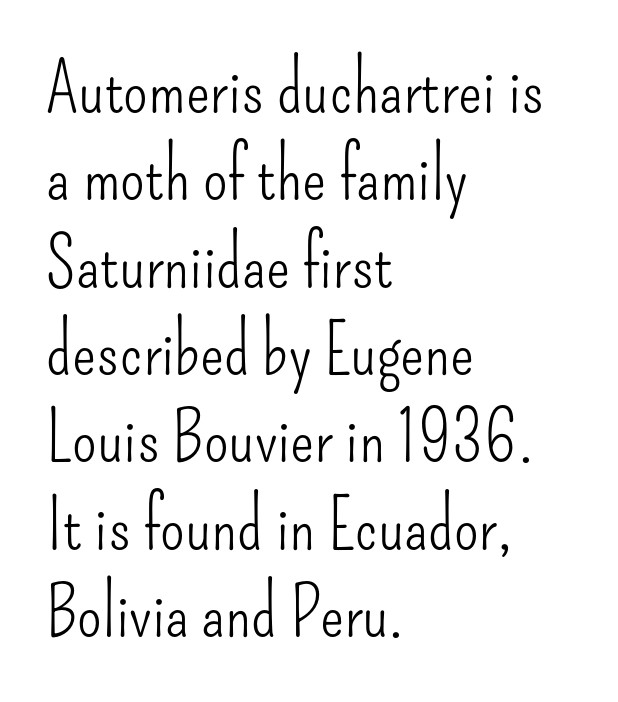
{"serif": "no", "italic": "no", "bold": "no", "weight": "light", "width": "condensed", "stroke_contrast": "low", "x_height": "small", "monospaced": "no", "underline": "no", "align": "left", "line_spacing_ratio": 1.23, "letter_spacing": "normal", "letter_spacing_em": 0.0, "glyph_px": 71}
